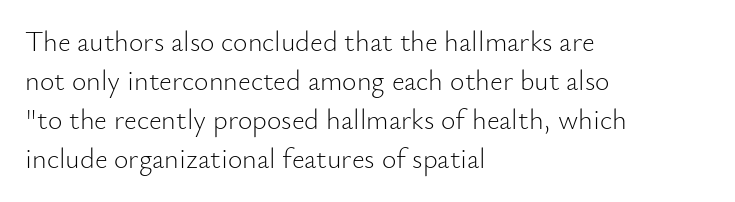
{"serif": "no", "italic": "no", "bold": "no", "weight": "light", "width": "normal", "stroke_contrast": "low", "x_height": "small", "monospaced": "no", "underline": "no", "align": "left", "line_spacing": "normal", "line_spacing_ratio": 1.39, "letter_spacing": "normal", "letter_spacing_em": 0.0, "glyph_px": 28}
